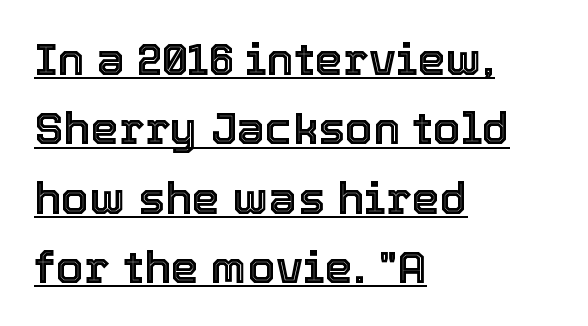
The image shows 45 px text type, upright; set left-aligned, normal line spacing (1.54x), normal letter spacing, underlined; a medium x-height.
